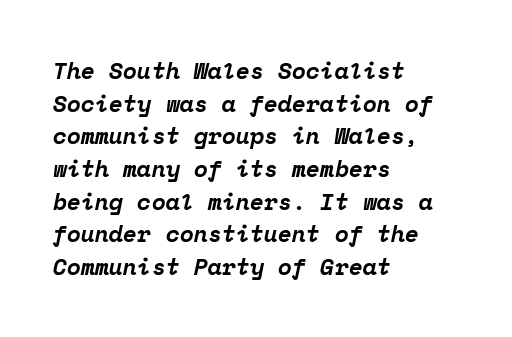
{"italic": "yes", "lean": "right", "slant_degrees": 12, "bold": "yes", "underline": "no", "align": "left", "line_spacing": "normal", "line_spacing_ratio": 1.42, "letter_spacing": "normal", "letter_spacing_em": 0.0, "glyph_px": 23}
